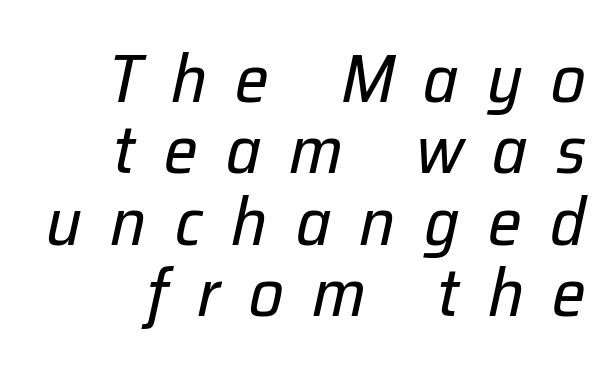
The image shows 68 px regular-weight type, italic (leaning right); set right-aligned, tight line spacing (1.05x), unusually wide letter spacing (+0.42 em), not underlined; low stroke contrast and a medium x-height.
